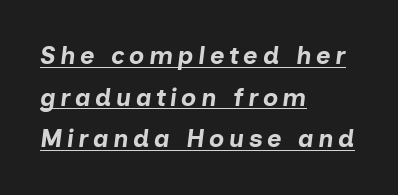
Slanted lettering throughout. Leftover space on each line is placed entirely after the last word. The rendered words wear a rule along their underside. These lines carry a lot of weight — the face is fully bold. Honestly, the row spacing looks completely unremarkable.
